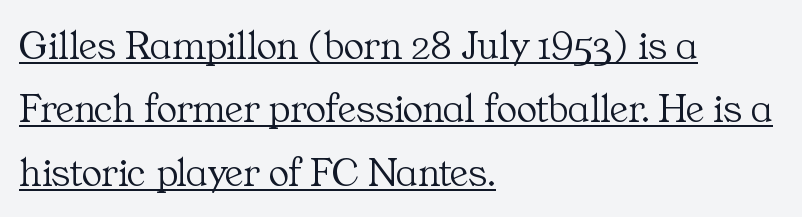
{"serif": "yes", "italic": "no", "bold": "no", "weight": "light", "width": "normal", "stroke_contrast": "medium", "x_height": "medium", "monospaced": "no", "underline": "yes", "align": "left", "line_spacing": "normal", "line_spacing_ratio": 1.51, "letter_spacing": "normal", "letter_spacing_em": 0.0, "glyph_px": 42}
